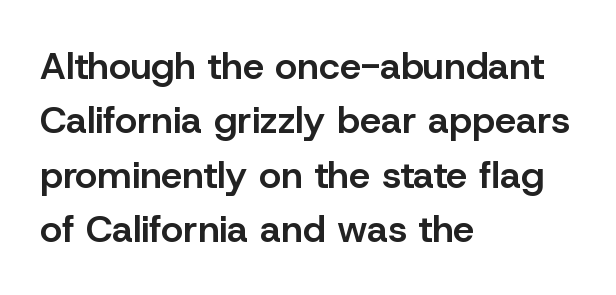
To sum up the face: it is a sans, with no serifs. Horizontal bands of white between lines are of average thickness. The font is running at a semibold setting, under full bold. No word sits above an underline. The typesetter chose a ragged-right arrangement here.
